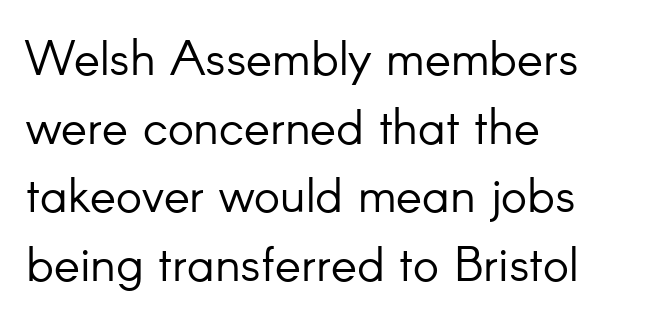
The rendering uses a moderate line-height, typical for paragraphs. To sum up the face: it is a sans, with no serifs. These lines are set flush left with a ragged right edge. Is the type heavy? It reads as light-to-regular instead.
